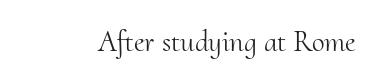
Q: Is the text bold? A: No.
Q: Is the text italic (slanted)? A: No, it is upright.
Q: Is the typeface a serif or a sans-serif typeface? A: Serif.
Q: Is the text underlined? A: No.
Q: Is the spacing between letters normal or unusually wide? A: Normal.
Q: Width (condensed, normal, or wide)? A: Normal.
Q: Stroke contrast? A: Medium.
Q: x-height? A: Small.
Q: Monospaced? A: No.
